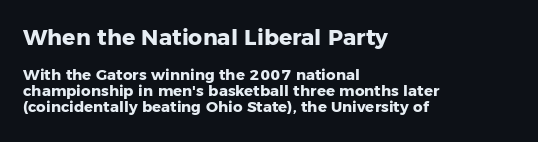
Between these two stacked blocks, the higher one wins on size. The rendering uses a small line-height, squeezing the rows. Visually the block forms a straight wall on the left and a jagged coastline on the right. Weight check: bold — yes, fully. Ascenders rise straight up at ninety degrees.
